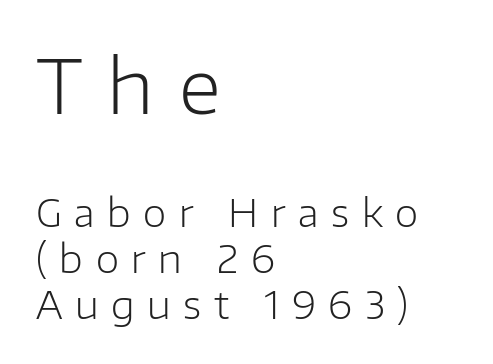
Q: Is the text bold? A: No.
Q: Is the text italic (slanted)? A: No, it is upright.
Q: Is the typeface a serif or a sans-serif typeface? A: Sans-serif.
Q: Is the text underlined? A: No.
Q: How is the paragraph aligned? A: Left-aligned.
Q: Is the spacing between letters normal or unusually wide? A: Unusually wide.
Q: Which block of text is set in a larger size, the first (top) or the second (bottom)? A: The first (top) one.
Q: Width (condensed, normal, or wide)? A: Normal.
Q: Stroke contrast? A: Low.
Q: x-height? A: Medium.
Q: Monospaced? A: No.
